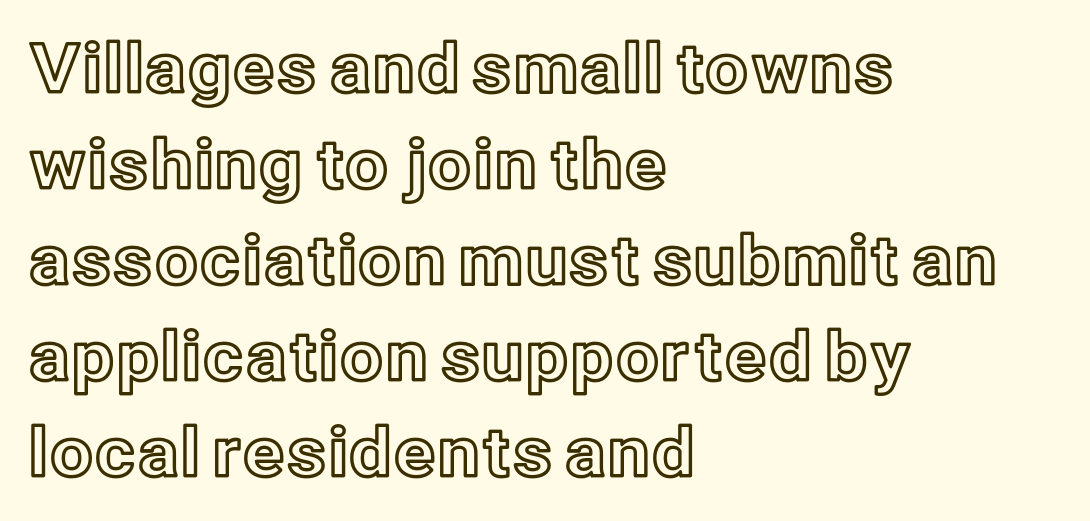
{"italic": "no", "width": "normal", "x_height": "medium", "monospaced": "no", "underline": "no", "align": "left", "line_spacing": "normal", "line_spacing_ratio": 1.41, "letter_spacing": "normal", "letter_spacing_em": 0.0, "glyph_px": 68}
